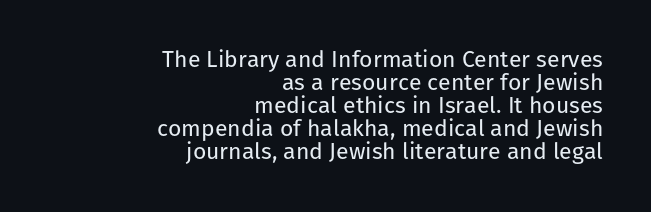
These lines are set flush right with a ragged left edge. How are the letters spaced? Ordinarily, with no added tracking. Each row of text sits above clean, open space. No chunkiness to these letters — they're not bold.
